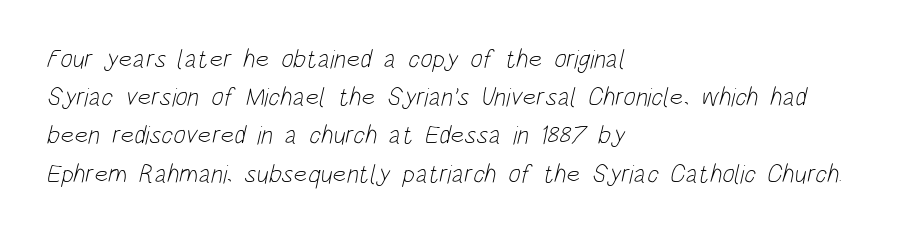
{"bold": "no", "underline": "no", "align": "left", "line_spacing": "normal", "line_spacing_ratio": 1.47, "letter_spacing": "normal", "letter_spacing_em": 0.0, "glyph_px": 26}
